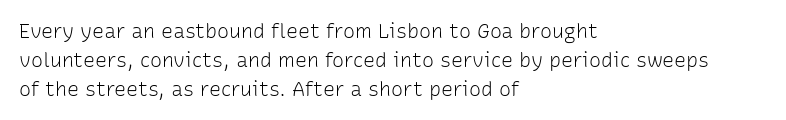
The image shows 20 px text type, upright; set left-aligned, normal line spacing (1.45x), normal letter spacing, not underlined.
